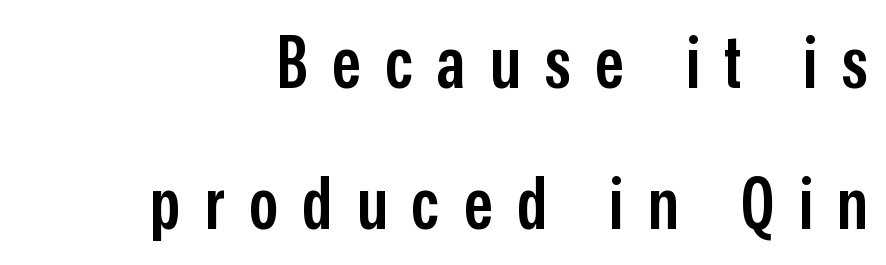
Q: Is the text bold? A: Semi-bold.
Q: Is the text italic (slanted)? A: No, it is upright.
Q: Is the typeface a serif or a sans-serif typeface? A: Sans-serif.
Q: Is the text underlined? A: No.
Q: How is the paragraph aligned? A: Right-aligned.
Q: Is the spacing between letters normal or unusually wide? A: Unusually wide.
Q: Is the spacing between lines tight, normal or loose? A: Loose.
Q: Width (condensed, normal, or wide)? A: Condensed.
Q: Stroke contrast? A: Low.
Q: x-height? A: Medium.
Q: Monospaced? A: No.
